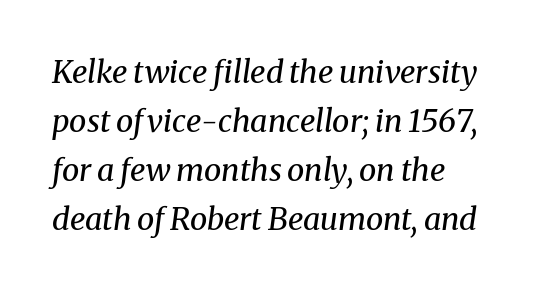
{"serif": "yes", "italic": "yes", "lean": "right", "slant_degrees": 8, "bold": "no", "weight": "regular", "width": "normal", "stroke_contrast": "medium", "x_height": "medium", "monospaced": "no", "underline": "no", "align": "left", "line_spacing": "normal", "line_spacing_ratio": 1.58, "letter_spacing": "normal", "letter_spacing_em": 0.0, "glyph_px": 31}
